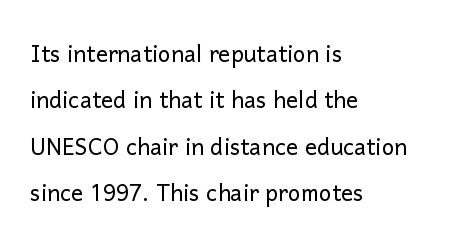
{"serif": "no", "italic": "no", "bold": "no", "weight": "light", "width": "normal", "stroke_contrast": "low", "x_height": "medium", "monospaced": "no", "underline": "no", "align": "left", "line_spacing": "normal", "line_spacing_ratio": 1.55, "letter_spacing": "normal", "letter_spacing_em": 0.0, "glyph_px": 30}
